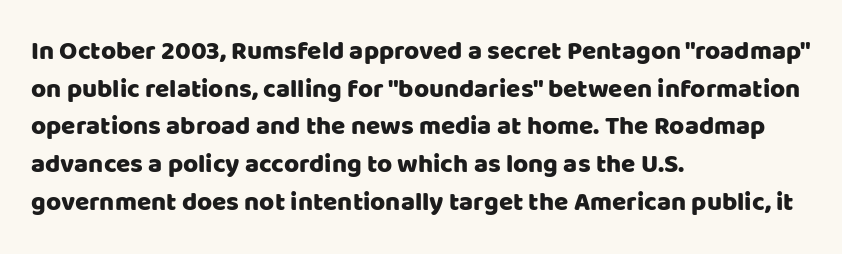
Which margin do the lines hug? The left one — the right edge is uneven. This sample uses plain, unmodified letter spacing. Glance below the letters and you will spot only blank space. Baseline-to-baseline distance is the conventional proportion of letter height.
